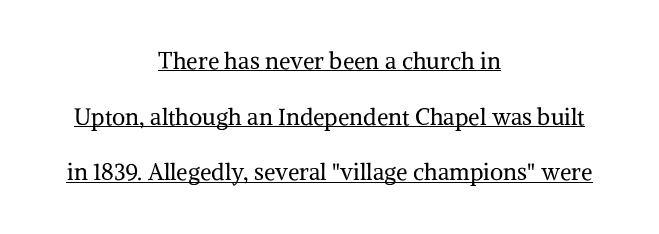
{"italic": "no", "bold": "no", "underline": "yes", "align": "center", "line_spacing": "loose", "line_spacing_ratio": 2.42, "letter_spacing": "normal", "letter_spacing_em": 0.0, "glyph_px": 23}
